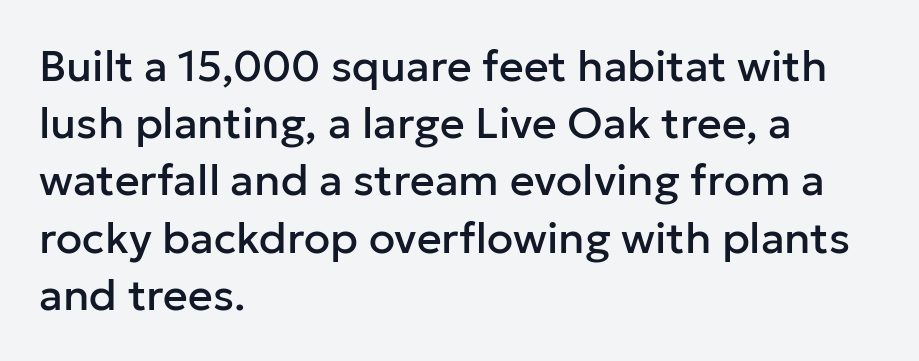
A student would call this left alignment; a typographer would say flush left, rag right. The type is set solid horizontally, with unmodified tracking. Note the varied advance widths — an 'i' is clearly narrower than an 'm'. The axis of the letterforms is exactly vertical. Just letters on the line, the space beneath them empty.
